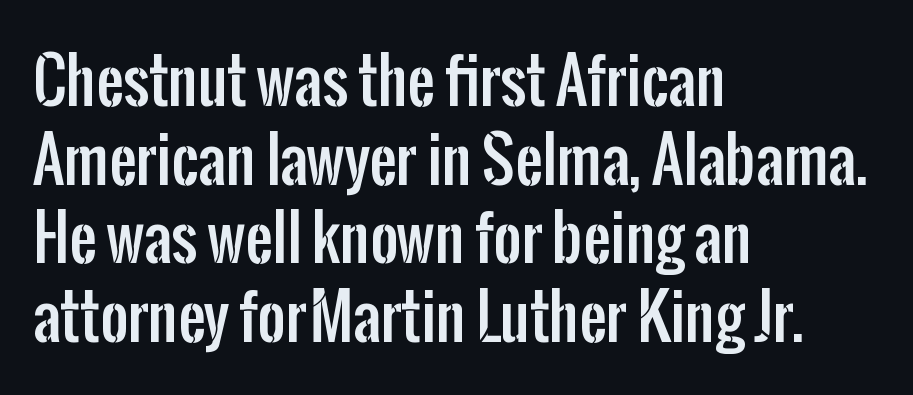
The gap between lines stays unmarked. The text was rendered using a sans face with plain stroke endings. The rendering uses a moderate line-height, typical for paragraphs. The letters sit at their default tracking, neither squeezed nor spread. The typography opts for an upright posture over an oblique one.
